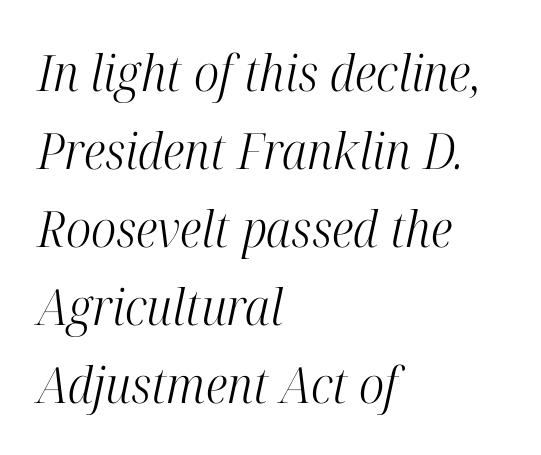
{"serif": "yes", "italic": "yes", "lean": "right", "slant_degrees": 12, "bold": "no", "weight": "light", "width": "condensed", "stroke_contrast": "high", "x_height": "medium", "monospaced": "no", "underline": "no", "align": "left", "line_spacing": "normal", "line_spacing_ratio": 1.56, "letter_spacing": "normal", "letter_spacing_em": 0.0, "glyph_px": 50}
